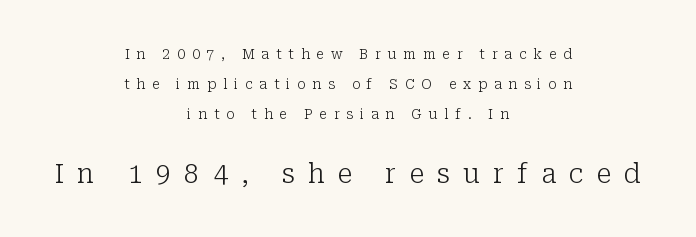
The image shows 27 px text type, upright; set centered, loose line spacing (2.13x), unusually wide letter spacing (+0.49 em), not underlined; the second (bottom) block is 1.93x larger.
